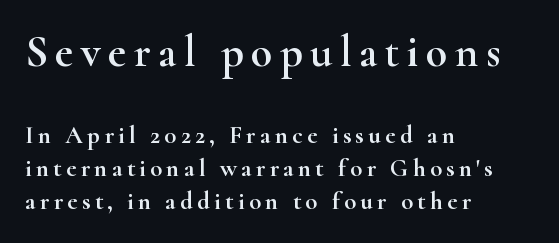
The image shows 44 px wide serif type, upright; set left-aligned, normal line spacing (1.33x), not underlined; the first (top) block is 1.76x larger; high stroke contrast and a small x-height.
